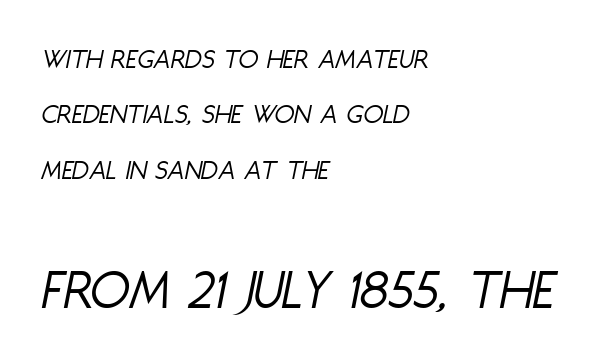
Q: Is the text bold? A: No.
Q: Is the text italic (slanted)? A: Yes, it leans right by about 11 degrees.
Q: Is the text underlined? A: No.
Q: How is the paragraph aligned? A: Left-aligned.
Q: Is the spacing between letters normal or unusually wide? A: Normal.
Q: Is the spacing between lines tight, normal or loose? A: Loose.
Q: Which block of text is set in a larger size, the first (top) or the second (bottom)? A: The second (bottom) one.
Q: Width (condensed, normal, or wide)? A: Condensed.
Q: Stroke contrast? A: Low.
Q: x-height? A: Large.
Q: Monospaced? A: No.
